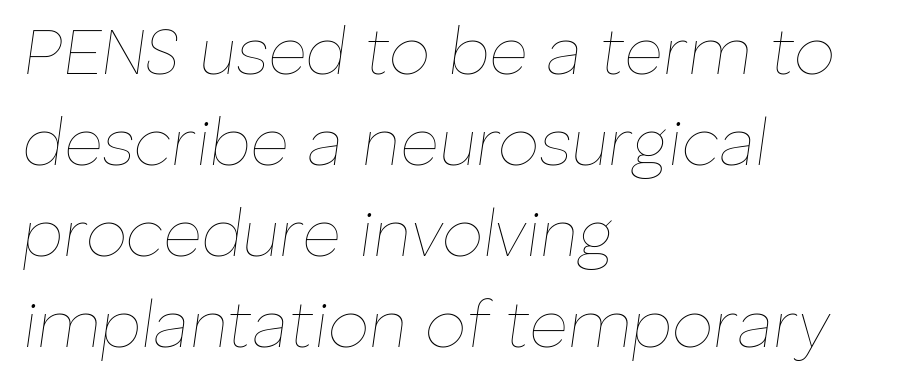
{"italic": "yes", "lean": "right", "slant_degrees": 8, "bold": "no", "weight": "thin", "width": "normal", "stroke_contrast": "low", "x_height": "medium", "monospaced": "no", "underline": "no", "align": "left", "line_spacing": "normal", "line_spacing_ratio": 1.38, "letter_spacing": "normal", "letter_spacing_em": 0.0, "glyph_px": 66}
